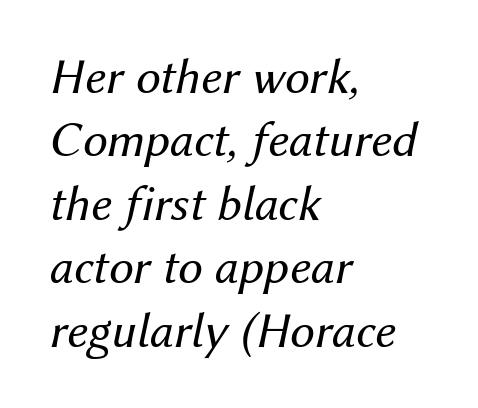
Caption: face not bold, strokes unweighted. Varying glyph widths throughout — classic text-font behaviour. You could call the tracking neutral — neither tight nor loose. The glyphs are unaccompanied by any horizontal stroke below them. There's an unmistakable incline to the writing here.
